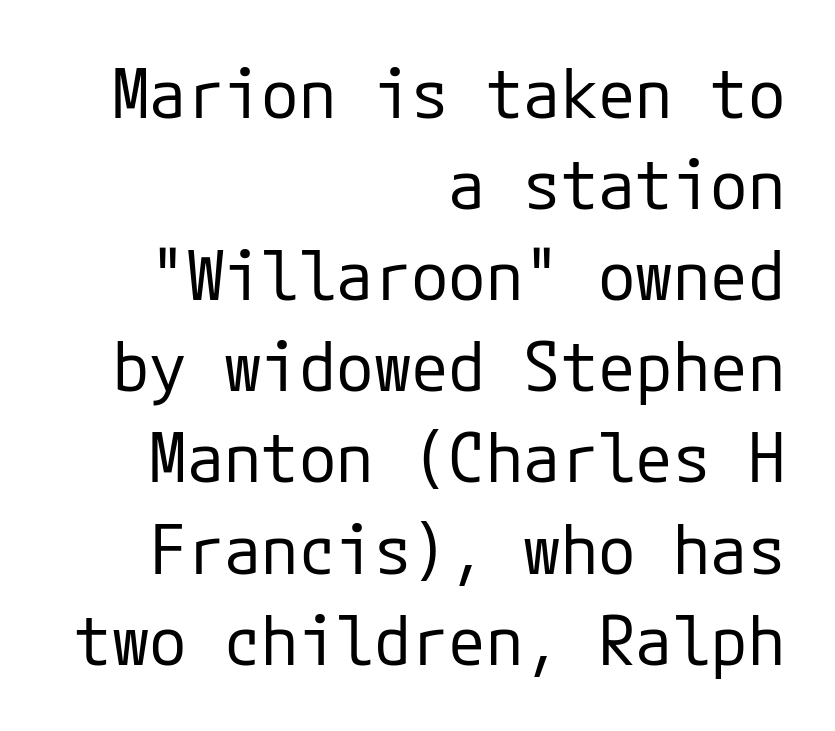
Weight class: somewhere from thin through regular. Underlining? Definitely not there. Observe the ordinary spacing: letters are neighbours, not strangers. The space between consecutive lines is moderate. The specimen reads as upright at a glance. The characters display no serif detailing; their extremities are plain.
